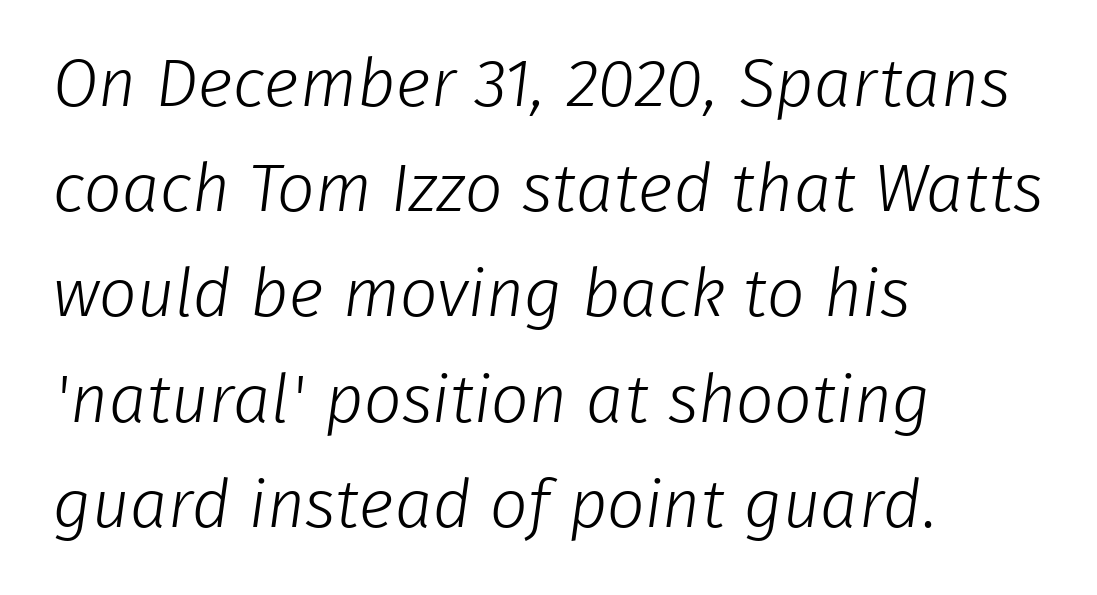
The image shows 67 px light sans-serif type; set left-aligned, normal line spacing (1.57x), normal letter spacing, not underlined; low stroke contrast and a medium x-height.
